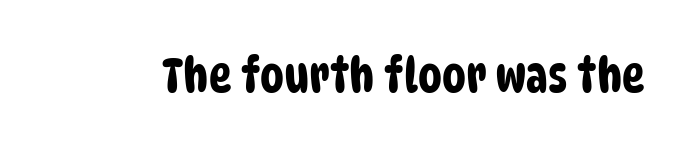
{"serif": "no", "width": "condensed", "stroke_contrast": "low", "x_height": "large", "monospaced": "no", "underline": "no", "letter_spacing": "normal", "letter_spacing_em": 0.0, "glyph_px": 48}
